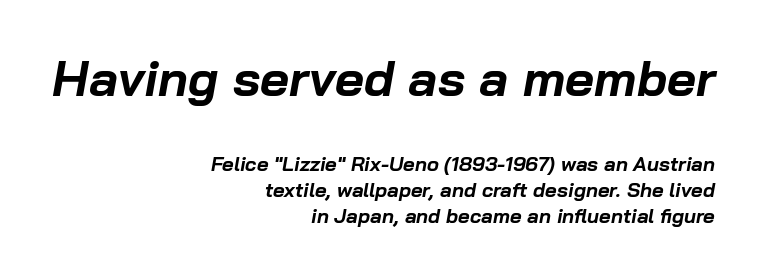
Q: Is the text bold? A: Yes.
Q: Is the text italic (slanted)? A: Yes, it leans right by about 10 degrees.
Q: Is the text underlined? A: No.
Q: How is the paragraph aligned? A: Right-aligned.
Q: Is the spacing between letters normal or unusually wide? A: Normal.
Q: Is the spacing between lines tight, normal or loose? A: Normal.
Q: Which block of text is set in a larger size, the first (top) or the second (bottom)? A: The first (top) one.
Q: Width (condensed, normal, or wide)? A: Normal.
Q: Stroke contrast? A: Low.
Q: x-height? A: Medium.
Q: Monospaced? A: No.
